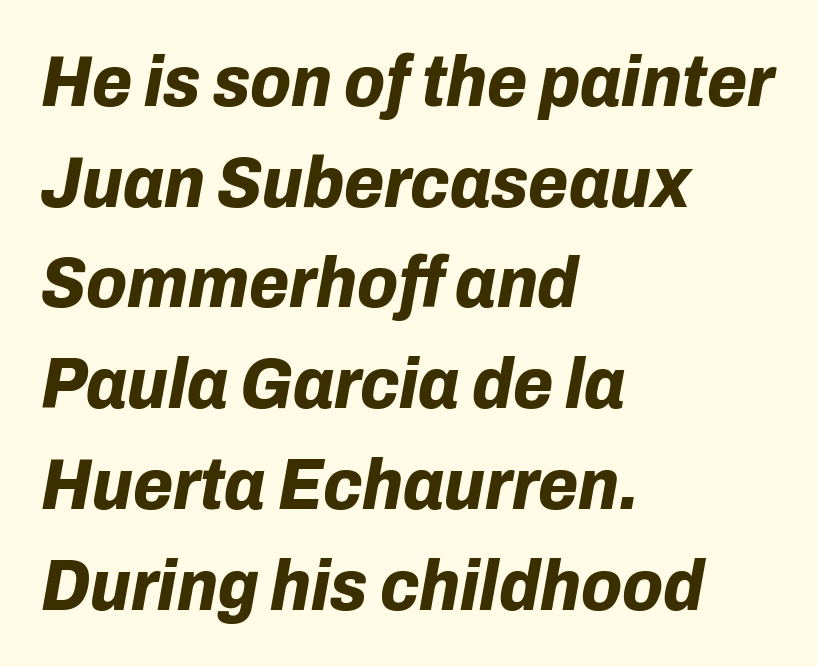
Descenders are the only things crossing below the line. Honestly, the letter spacing is just normal — you wouldn't notice it. Alignment: flush left. The face used here has a pronounced slope to its letters.
